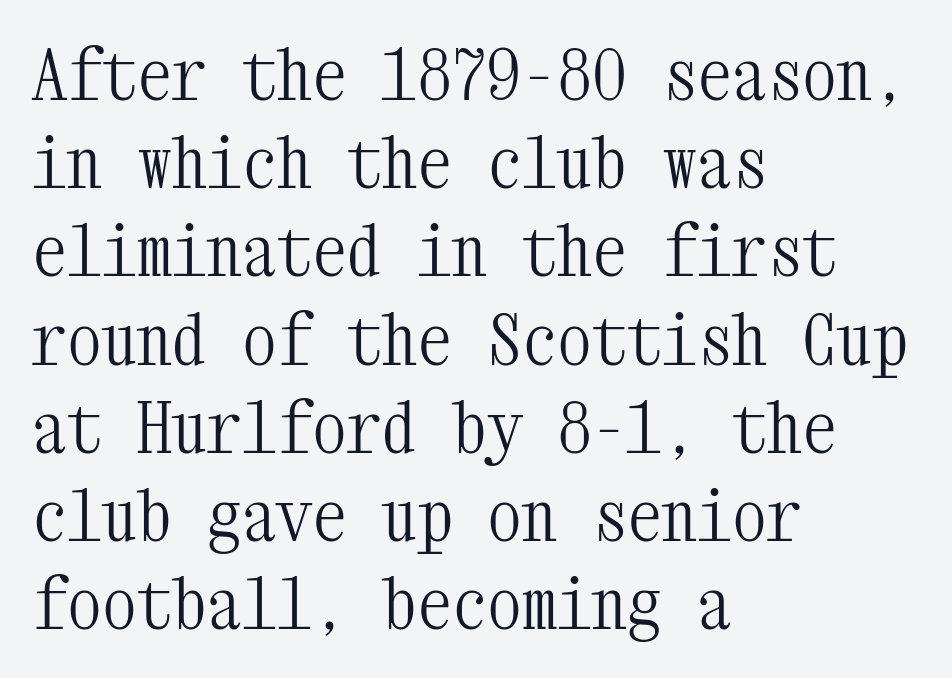
Designer's note — italics off, roman on. Little horizontal feet cap the strokes, marking this as serif type. Quick note: underline off. Each new line begins a customary step beneath the previous one. Summary of weight: not heavy and not bold. Looks like terminal output: every glyph gets an equal slot.
